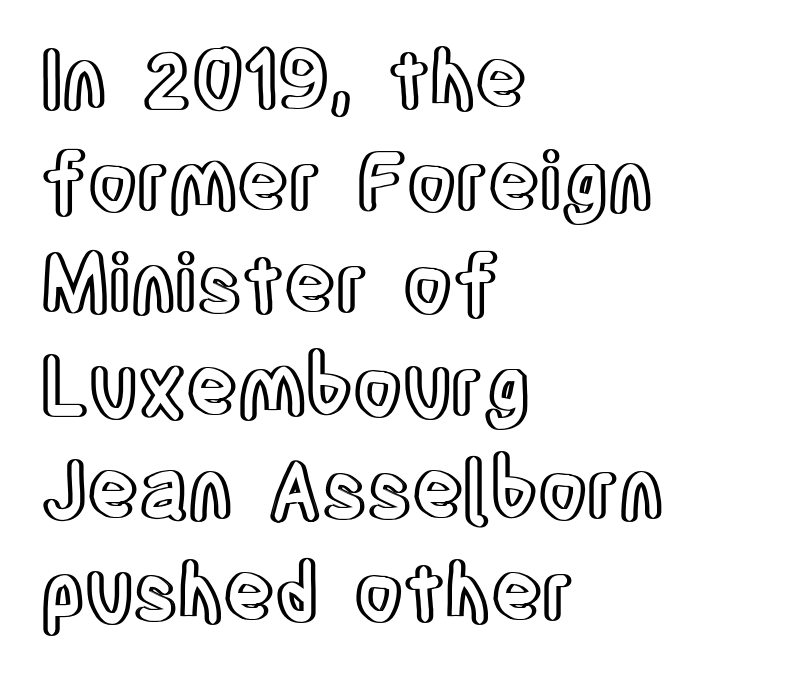
{"italic": "no", "width": "condensed", "x_height": "large", "monospaced": "no", "underline": "no", "align": "left", "line_spacing": "normal", "line_spacing_ratio": 1.3, "letter_spacing": "normal", "letter_spacing_em": 0.0, "glyph_px": 79}
